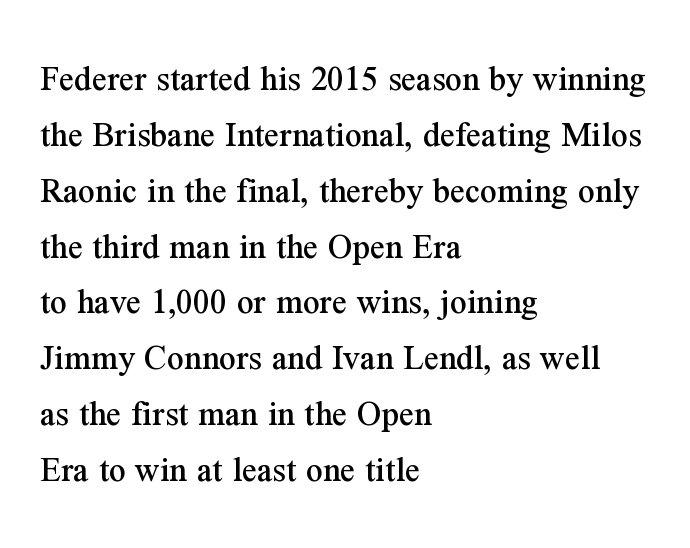
{"serif": "yes", "italic": "no", "width": "normal", "stroke_contrast": "medium", "x_height": "medium", "monospaced": "no", "underline": "no", "align": "left", "line_spacing": "normal", "line_spacing_ratio": 1.51, "letter_spacing": "normal", "letter_spacing_em": 0.0, "glyph_px": 37}
